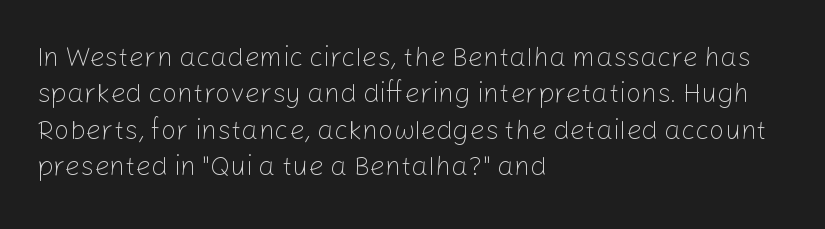
Upright lettering throughout. Reading down the column, the eye jumps a familiar distance to each next line. The typesetting does not lean heavy: it is not bold. Horizontal alignment here is leftward, the default for most running prose. The space directly below the letters is spotless. Glyph-to-glyph distance matches everyday printed text.
